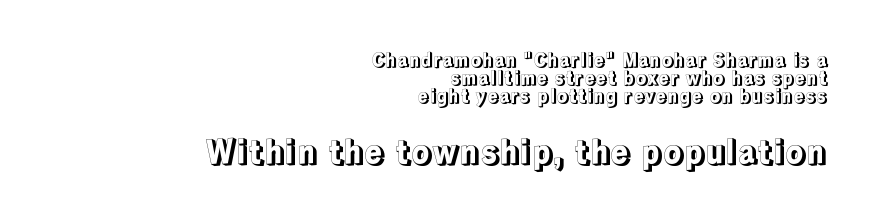
{"italic": "no", "width": "normal", "x_height": "medium", "monospaced": "no", "underline": "no", "align": "right", "line_spacing": "tight", "line_spacing_ratio": 0.95, "letter_spacing": "normal", "letter_spacing_em": 0.0, "larger_block": "second", "size_ratio": 1.74, "glyph_px": 33}
